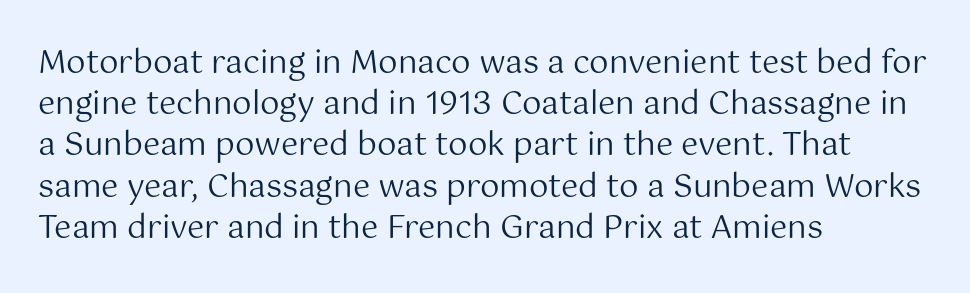
{"serif": "no", "italic": "no", "bold": "no", "weight": "regular", "width": "normal", "stroke_contrast": "medium", "x_height": "medium", "monospaced": "no", "underline": "no", "align": "left", "line_spacing": "normal", "line_spacing_ratio": 1.33, "letter_spacing": "normal", "letter_spacing_em": 0.0, "glyph_px": 31}
